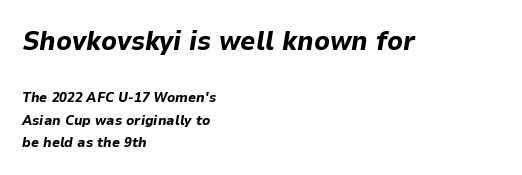
Layout note: lines flush left. Which chunk is bigger? The first one — the top block dwarfs the bottom. Would a proofreader flag this as italicized? Yes. Between one letter and the next there's only the usual sliver of space.
